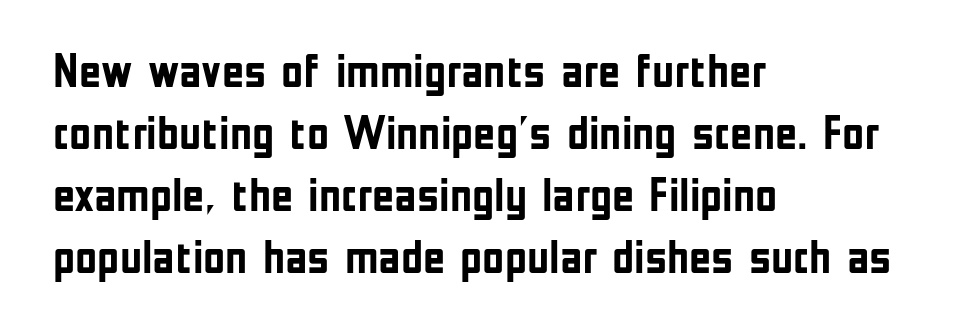
{"serif": "no", "italic": "no", "bold": "yes", "weight": "semibold", "width": "condensed", "stroke_contrast": "low", "x_height": "medium", "monospaced": "no", "underline": "no", "align": "left", "line_spacing": "normal", "line_spacing_ratio": 1.29, "letter_spacing": "normal", "letter_spacing_em": 0.0, "glyph_px": 48}
